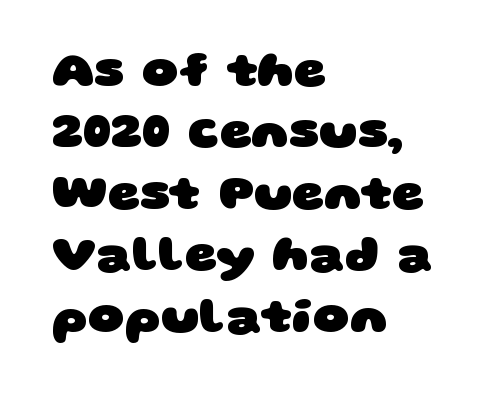
Q: Is the text bold? A: Yes.
Q: Is the typeface a serif or a sans-serif typeface? A: Sans-serif.
Q: Is the text underlined? A: No.
Q: How is the paragraph aligned? A: Left-aligned.
Q: Is the spacing between letters normal or unusually wide? A: Normal.
Q: Width (condensed, normal, or wide)? A: Wide.
Q: Stroke contrast? A: Low.
Q: x-height? A: Large.
Q: Monospaced? A: No.
